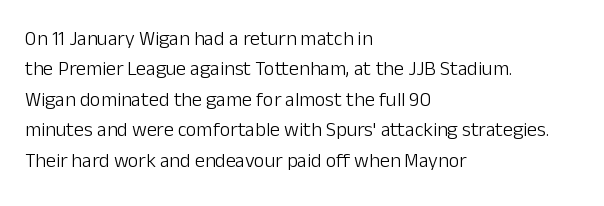
Q: Is the text bold? A: No.
Q: Is the text italic (slanted)? A: No, it is upright.
Q: Is the text underlined? A: No.
Q: How is the paragraph aligned? A: Left-aligned.
Q: Is the spacing between letters normal or unusually wide? A: Normal.
Q: Is the spacing between lines tight, normal or loose? A: Normal.
